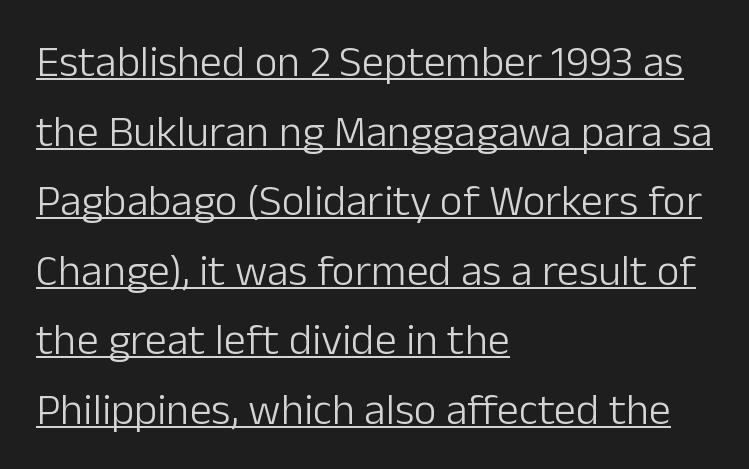
The image shows 44 px light sans-serif type, upright; set left-aligned, normal line spacing (1.58x), normal letter spacing, underlined; low stroke contrast and a medium x-height.
